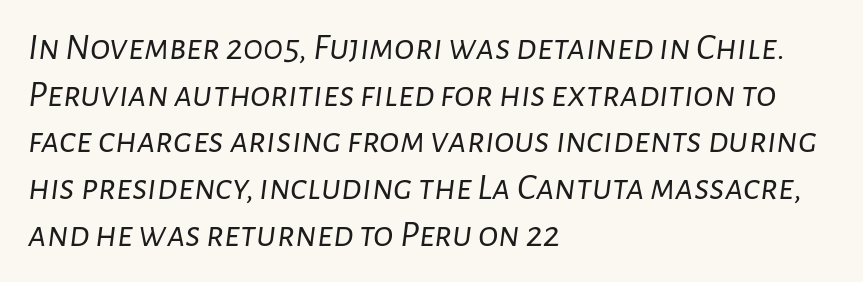
The image shows 38 px light type, italic (leaning right); set left-aligned, line spacing 1.23x, normal letter spacing, not underlined; low stroke contrast and a medium x-height.
